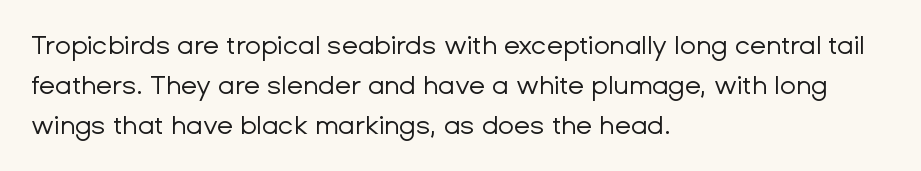
Nobody touched the tracking dial on this one. Line starts are locked; line ends wander. The block of text has a typical density, with ordinary space between rows. The glyphs are unaccompanied by any horizontal stroke below them. Notice how the stems are strictly vertical — no italics here. These glyphs show unthickened strokes, regular width or finer.
